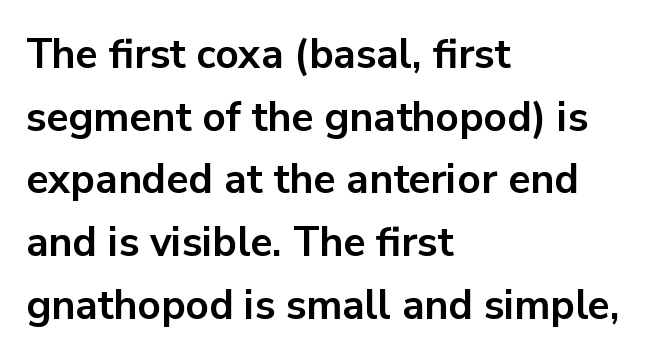
{"serif": "no", "italic": "no", "bold": "yes", "weight": "bold", "width": "normal", "stroke_contrast": "low", "x_height": "medium", "monospaced": "no", "underline": "no", "align": "left", "line_spacing": "normal", "line_spacing_ratio": 1.53, "letter_spacing": "normal", "letter_spacing_em": 0.0, "glyph_px": 41}
